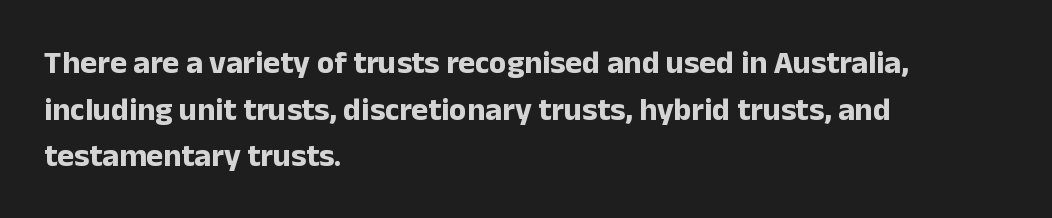
The image shows 32 px bold sans-serif type, upright; set left-aligned, normal line spacing (1.46x), normal letter spacing, not underlined; low stroke contrast and a medium x-height.
